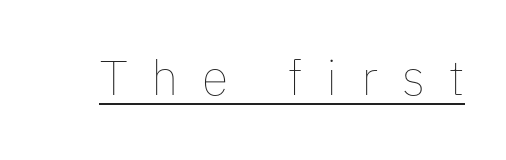
{"italic": "no", "bold": "no", "weight": "thin", "width": "normal", "stroke_contrast": "low", "x_height": "medium", "monospaced": "no", "underline": "yes", "letter_spacing": "wide", "letter_spacing_em": 0.49, "glyph_px": 49}
